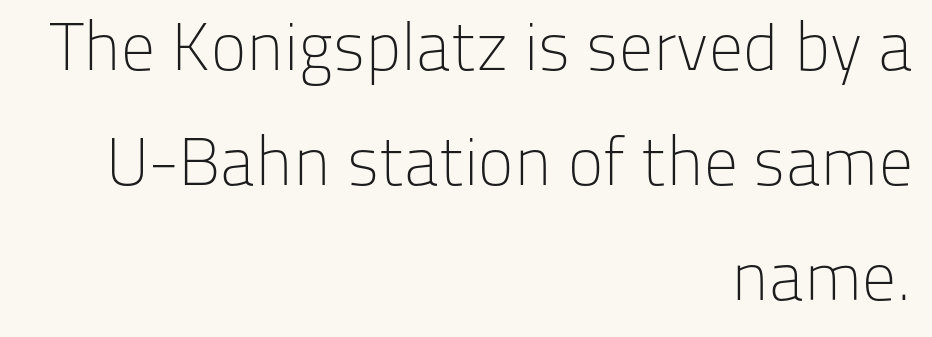
Q: Is the text bold? A: No.
Q: Is the text italic (slanted)? A: No, it is upright.
Q: Is the typeface a serif or a sans-serif typeface? A: Sans-serif.
Q: Is the text underlined? A: No.
Q: How is the paragraph aligned? A: Right-aligned.
Q: Is the spacing between letters normal or unusually wide? A: Normal.
Q: Width (condensed, normal, or wide)? A: Normal.
Q: Stroke contrast? A: Low.
Q: x-height? A: Medium.
Q: Monospaced? A: No.
